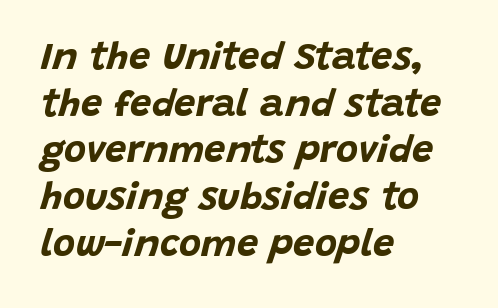
{"italic": "yes", "lean": "right", "slant_degrees": 15, "bold": "yes", "weight": "bold", "width": "normal", "stroke_contrast": "low", "x_height": "large", "monospaced": "no", "underline": "no", "align": "left", "line_spacing_ratio": 1.23, "letter_spacing": "normal", "letter_spacing_em": 0.0, "glyph_px": 38}
